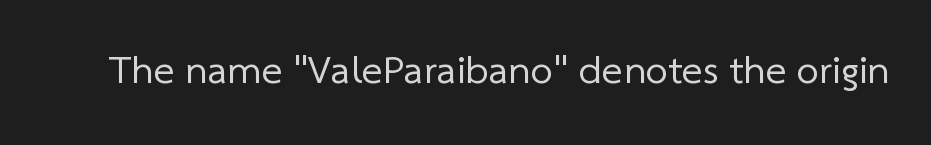
Nothing unusual about the tracking: characters are spaced as the font intends. Is this a fixed-width face? No — the glyphs have proportional, varying widths. Stroke mass is kept to a normal reading level or below. Honestly, there is no underline to notice here at all.
